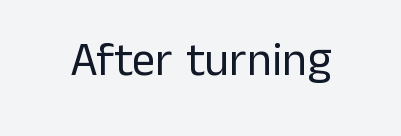
The image shows 47 px regular-weight sans-serif type, upright; set normal letter spacing, not underlined; low stroke contrast and a medium x-height.
